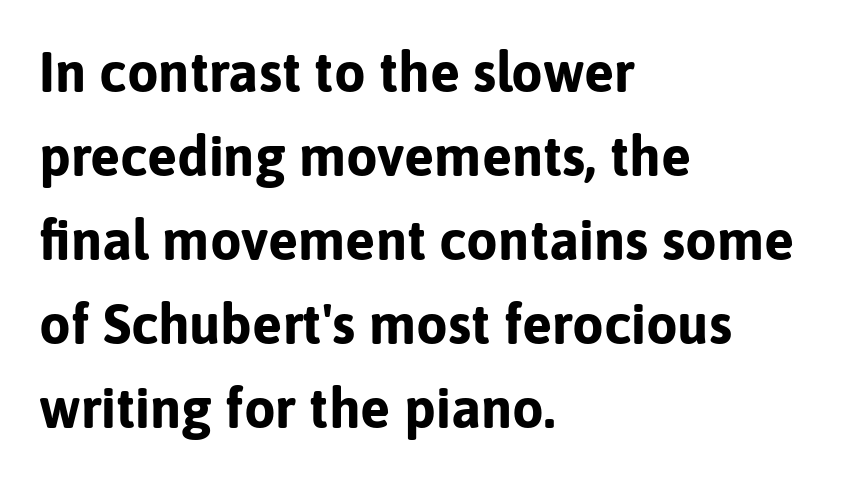
The image shows 56 px bold sans-serif type, upright; set left-aligned, normal line spacing (1.5x), normal letter spacing, not underlined; low stroke contrast and a medium x-height.
